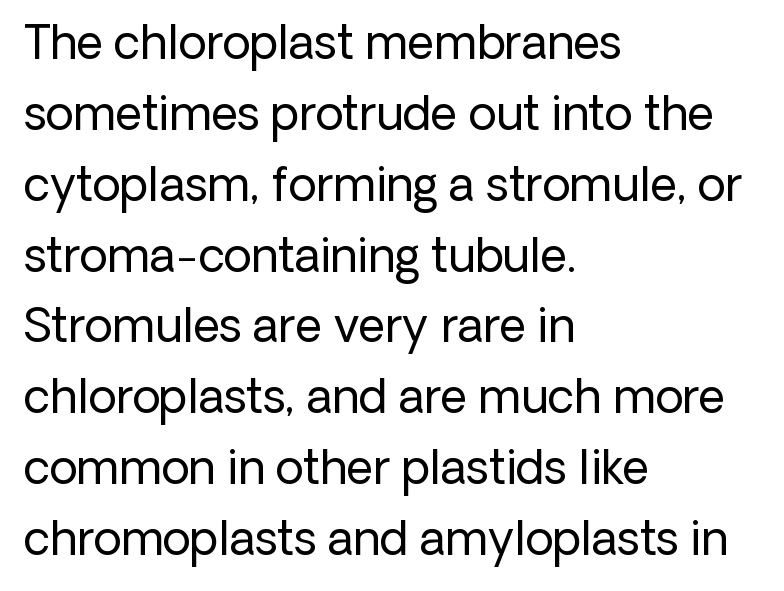
Which margin do the lines hug? The left one — the right edge is uneven. Look at the bottom of the vertical strokes: they stop flat, with no serifs. The baseline area is clear. The vertical gap from one line to the next is medium. Tracking here is standard; glyphs follow each other at the usual distance. Italic? Not at all — the glyphs are vertical.
